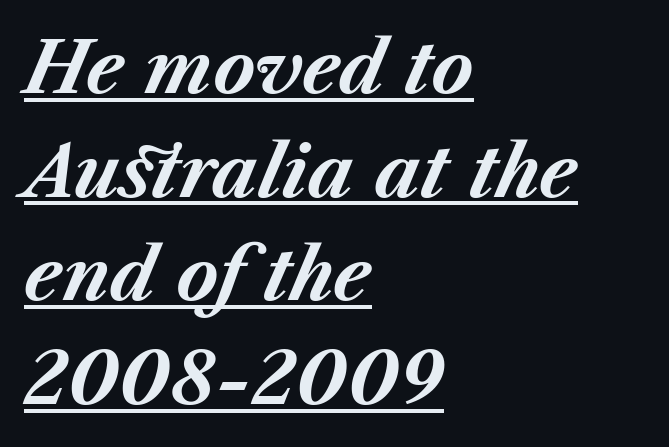
Leftover space on each line is placed entirely after the last word. The glyphs look as if they've been sheared to an angle. Underline: present. The type is set solid horizontally, with unmodified tracking. The space between consecutive lines is moderate.
